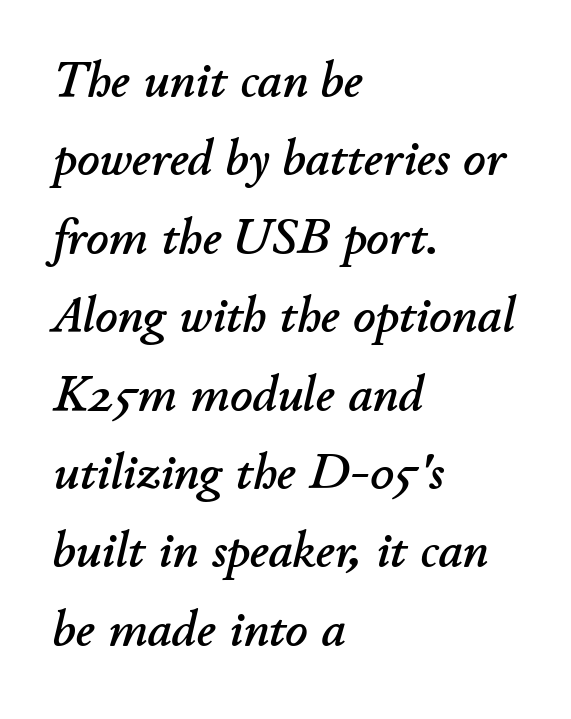
Regarding leading, the lines here are spaced in the standard way. This rendering features lettering with no underline. This is oblique type, the kind used for emphasis or titles. The passage shown is typed in a proportional face where columns would drift. No extra tracking has been applied to these lines. Does the copy run flush right? No — it runs flush left.
